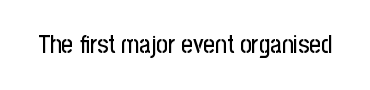
The image shows 25 px text type, upright; set normal letter spacing, not underlined.
